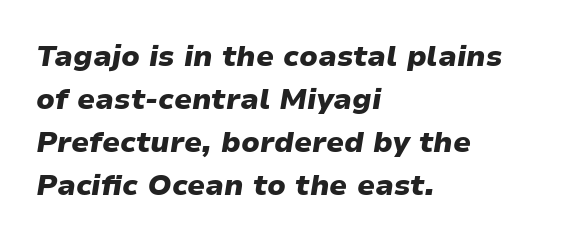
Q: Is the text bold? A: Yes.
Q: Is the text italic (slanted)? A: Yes, it leans right by about 9 degrees.
Q: Is the text underlined? A: No.
Q: How is the paragraph aligned? A: Left-aligned.
Q: Is the spacing between letters normal or unusually wide? A: Normal.
Q: Is the spacing between lines tight, normal or loose? A: Normal.
Q: Width (condensed, normal, or wide)? A: Normal.
Q: Stroke contrast? A: Low.
Q: x-height? A: Medium.
Q: Monospaced? A: No.
